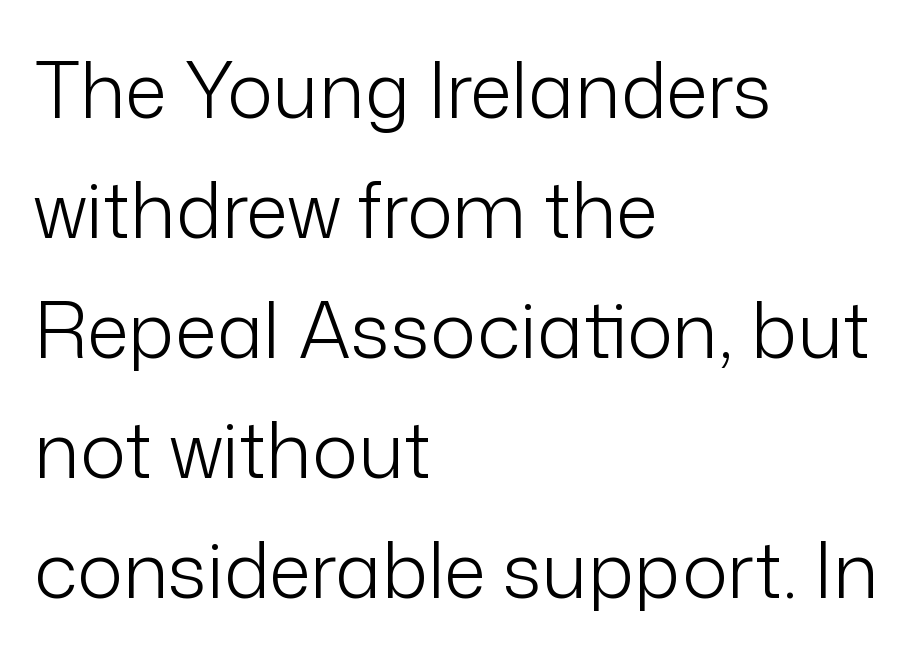
{"serif": "no", "italic": "no", "bold": "no", "weight": "light", "width": "normal", "stroke_contrast": "low", "x_height": "medium", "monospaced": "no", "underline": "no", "align": "left", "line_spacing": "normal", "line_spacing_ratio": 1.56, "letter_spacing": "normal", "letter_spacing_em": 0.0, "glyph_px": 77}
